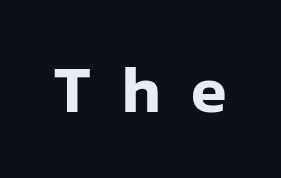
The image shows 65 px sans-serif type, upright; set unusually wide letter spacing (+0.48 em), not underlined; low stroke contrast and a medium x-height.
